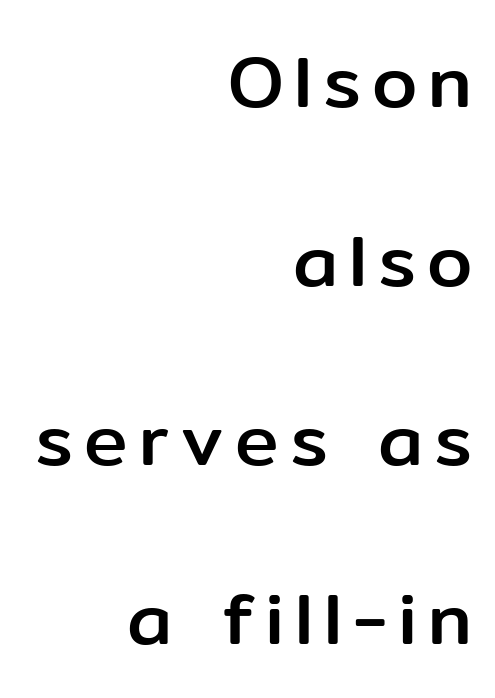
Nope, no serifs anywhere on these letters. Does the copy run flush right? Yes — the right margin is perfectly even. Note the varied advance widths — an 'i' is clearly narrower than an 'm'. Vertically, the passage feels expansive, rows floating well apart. Posture: upright roman.
